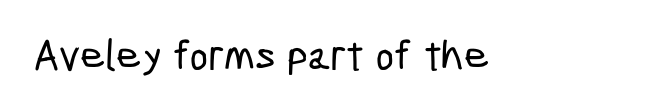
The image shows 43 px condensed sans-serif type; set normal letter spacing, not underlined; low stroke contrast and a medium x-height.
